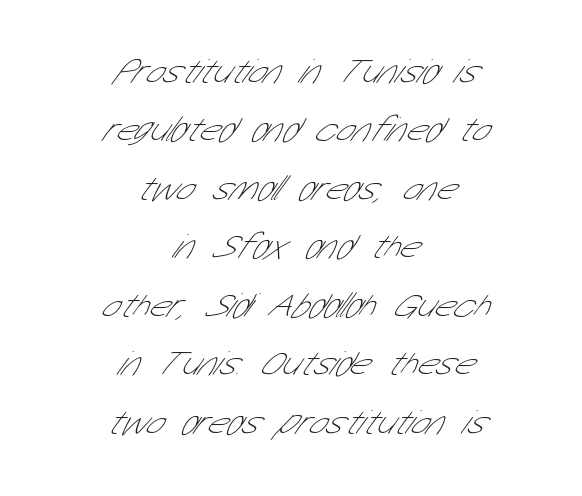
The image shows 35 px thin, condensed sans-serif type; set centered, normal line spacing (1.67x), normal letter spacing, not underlined; low stroke contrast and a medium x-height.
